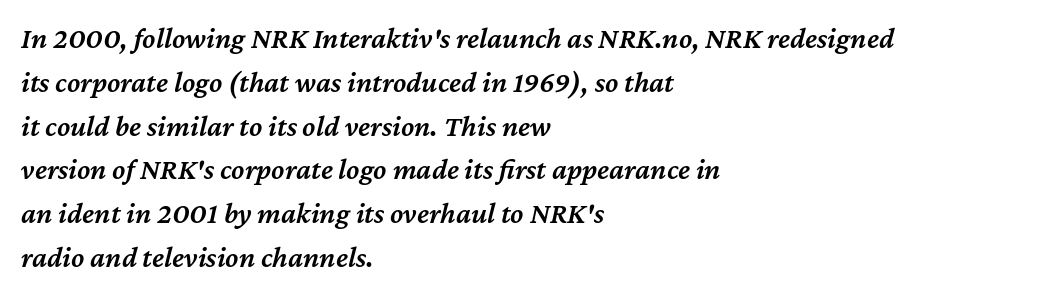
{"italic": "yes", "lean": "right", "slant_degrees": 12, "bold": "semi", "weight": "semibold", "width": "normal", "stroke_contrast": "medium", "x_height": "medium", "monospaced": "no", "underline": "no", "align": "left", "line_spacing": "normal", "line_spacing_ratio": 1.46, "letter_spacing": "normal", "letter_spacing_em": 0.0, "glyph_px": 30}
